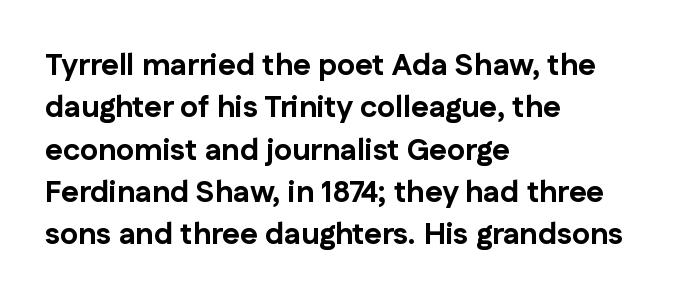
The face used here is a sans, in the tradition of grotesques and geometrics. Style check: upright. In terms of leading, this rendering sits right in the middle. The space directly below the letters is spotless. Looks like regular typesetting: each glyph gets only the width it needs.
